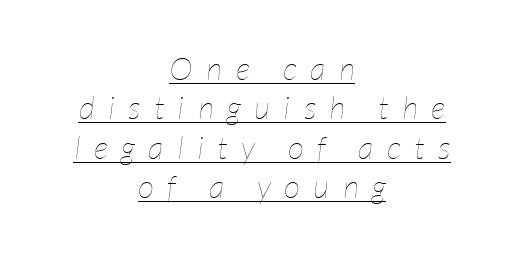
Does a line run under the words? Yes, clearly. This rendering uses center alignment, leaving both contours irregular but symmetric. Compared with a typical body face, this is equally light or lighter still. This sample uses an oblique cut, with every glyph tilted off the vertical.
